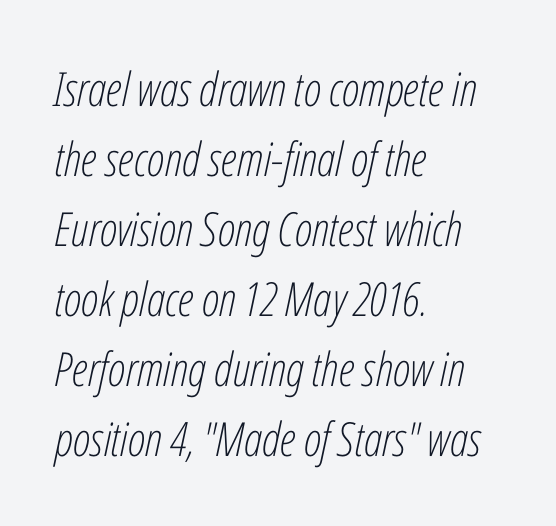
Q: Is the text bold? A: No.
Q: Is the text italic (slanted)? A: Yes, it leans right by about 12 degrees.
Q: Is the text underlined? A: No.
Q: How is the paragraph aligned? A: Left-aligned.
Q: Is the spacing between letters normal or unusually wide? A: Normal.
Q: Is the spacing between lines tight, normal or loose? A: Normal.
Q: Width (condensed, normal, or wide)? A: Condensed.
Q: Stroke contrast? A: Low.
Q: x-height? A: Medium.
Q: Monospaced? A: No.
